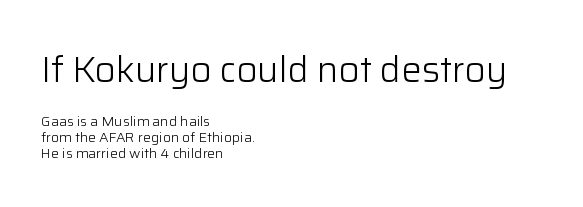
The image shows 36 px light sans-serif type, upright; set left-aligned, tight line spacing (1.13x), normal letter spacing, not underlined; the first (top) block is 2.57x larger; low stroke contrast and a medium x-height.
